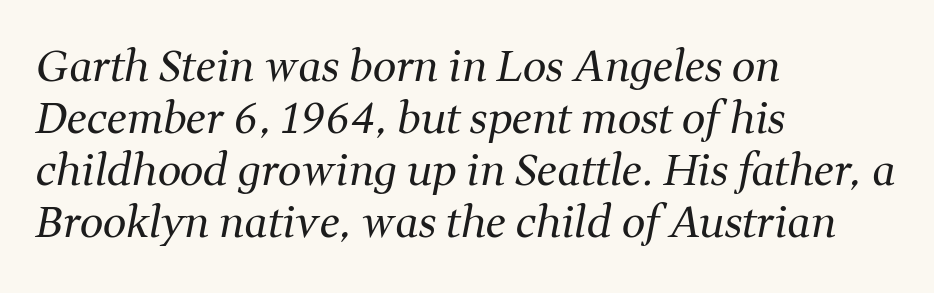
The face looks like a standard text weight, possibly lighter. Quick note: italic. The tracking reads as untouched default to a designer's eye. If you drew a ruler down the left edge, every line would touch it.
